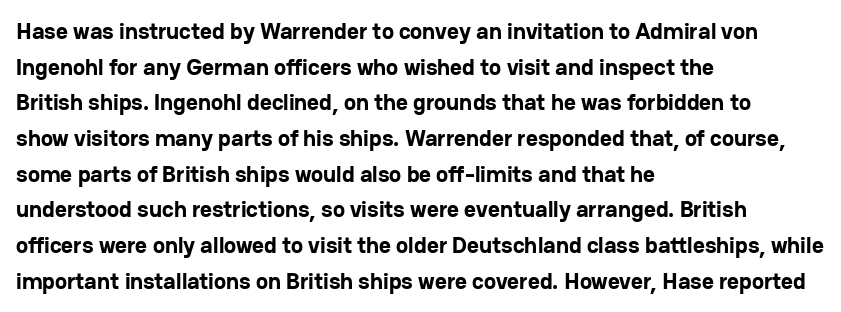
{"italic": "no", "bold": "yes", "underline": "no", "align": "left", "line_spacing": "normal", "line_spacing_ratio": 1.55, "letter_spacing": "normal", "letter_spacing_em": 0.0, "glyph_px": 23}
